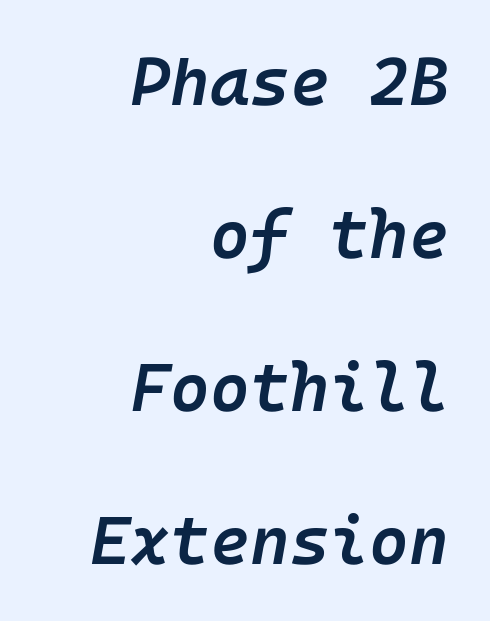
Moderately thickened strokes mark this as semibold type. These lines were composed using italics. Honestly, the letter spacing is just normal — you wouldn't notice it. Is the block centered? No — it sits flush against the right margin.
